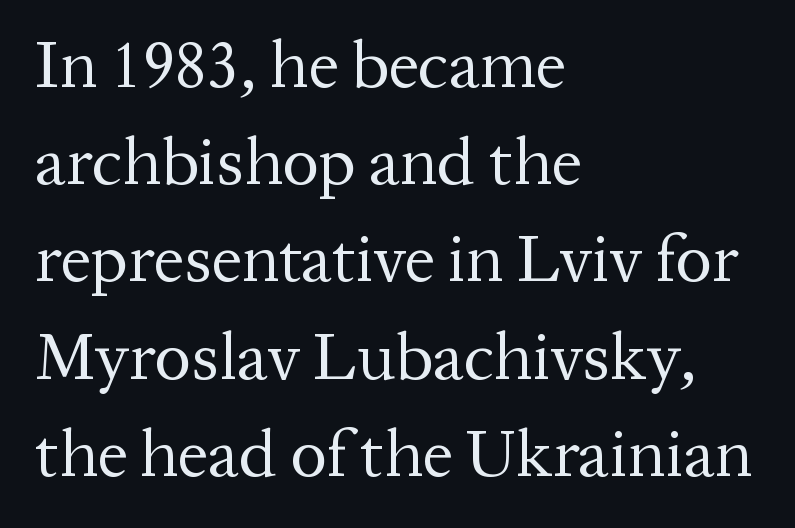
Q: Is the text bold? A: No.
Q: Is the text italic (slanted)? A: No, it is upright.
Q: Is the typeface a serif or a sans-serif typeface? A: Serif.
Q: Is the text underlined? A: No.
Q: How is the paragraph aligned? A: Left-aligned.
Q: Is the spacing between letters normal or unusually wide? A: Normal.
Q: Is the spacing between lines tight, normal or loose? A: Normal.
Q: Width (condensed, normal, or wide)? A: Normal.
Q: Stroke contrast? A: Medium.
Q: x-height? A: Medium.
Q: Monospaced? A: No.
